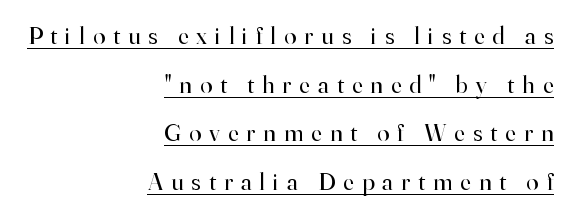
Q: Is the text bold? A: No.
Q: Is the text italic (slanted)? A: No, it is upright.
Q: Is the text underlined? A: Yes.
Q: How is the paragraph aligned? A: Right-aligned.
Q: Is the spacing between letters normal or unusually wide? A: Unusually wide.
Q: Is the spacing between lines tight, normal or loose? A: Loose.
